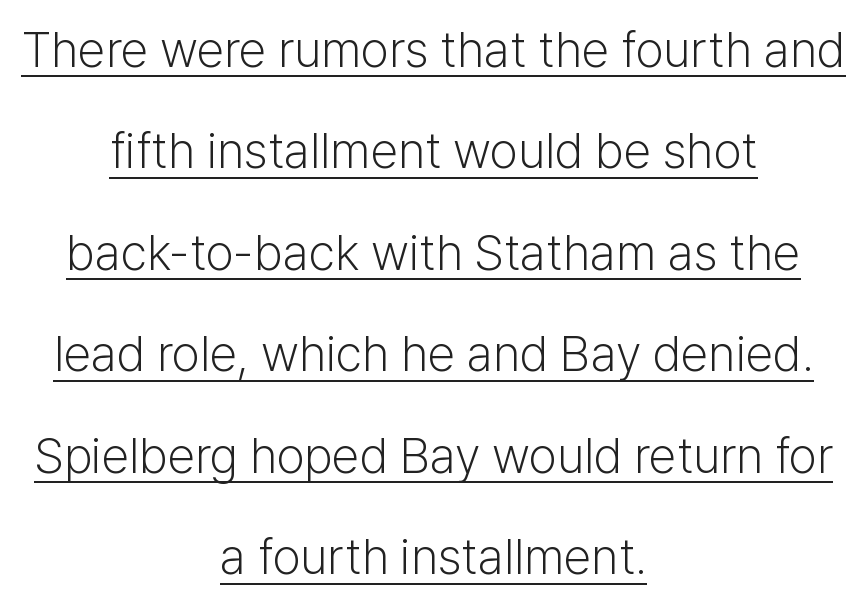
In designer terms, the underline attribute is active on this setting. If you folded the block vertically in half, each line would mirror itself in length. Nope, not italic — everything's standing straight. The lines are spread far apart with generous leading.
